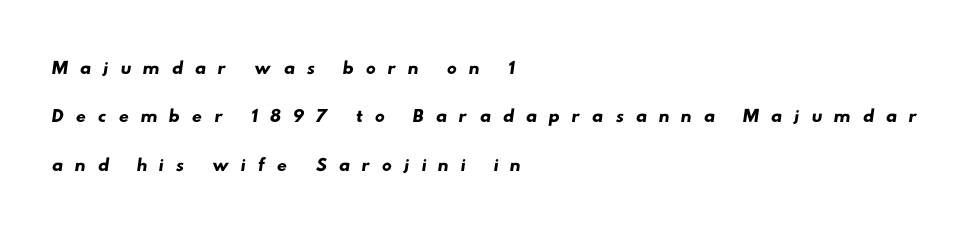
{"serif": "no", "width": "wide", "stroke_contrast": "low", "x_height": "small", "monospaced": "no", "underline": "no", "align": "left", "line_spacing_ratio": 1.73, "letter_spacing": "wide", "letter_spacing_em": 0.41, "glyph_px": 28}
